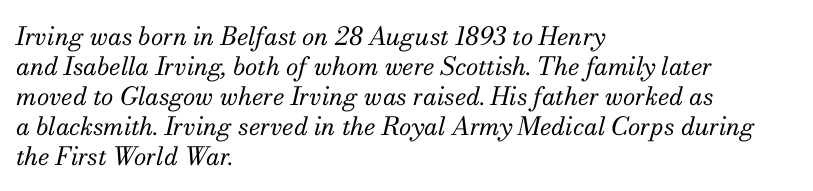
The image shows 25 px text type, italic (leaning right); set left-aligned, line spacing 1.2x, normal letter spacing, not underlined.
